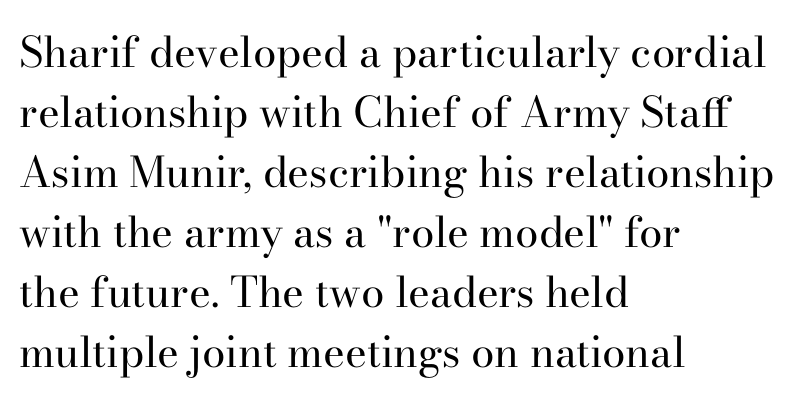
Q: Is the text bold? A: No.
Q: Is the text italic (slanted)? A: No, it is upright.
Q: Is the typeface a serif or a sans-serif typeface? A: Serif.
Q: Is the text underlined? A: No.
Q: How is the paragraph aligned? A: Left-aligned.
Q: Is the spacing between letters normal or unusually wide? A: Normal.
Q: Is the spacing between lines tight, normal or loose? A: Normal.
Q: Width (condensed, normal, or wide)? A: Normal.
Q: Stroke contrast? A: High.
Q: x-height? A: Small.
Q: Monospaced? A: No.
